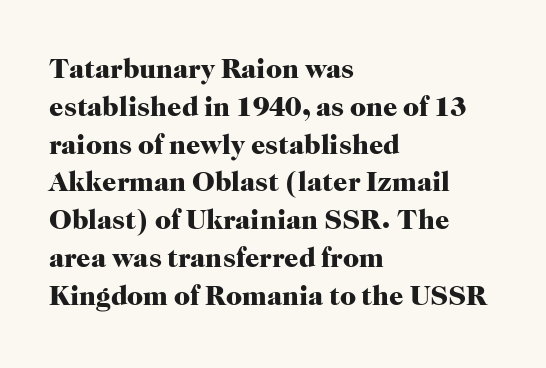
{"serif": "yes", "italic": "no", "bold": "yes", "weight": "heavy", "width": "normal", "stroke_contrast": "high", "x_height": "medium", "monospaced": "no", "underline": "no", "align": "left", "line_spacing": "normal", "line_spacing_ratio": 1.35, "letter_spacing": "normal", "letter_spacing_em": 0.0, "glyph_px": 28}
